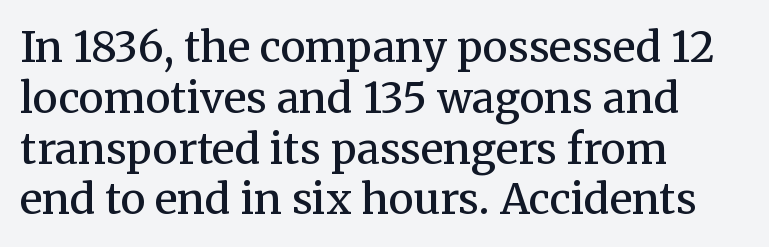
The image shows 42 px semibold serif type, upright; set left-aligned, line spacing 1.21x, normal letter spacing, not underlined; medium stroke contrast and a medium x-height.
